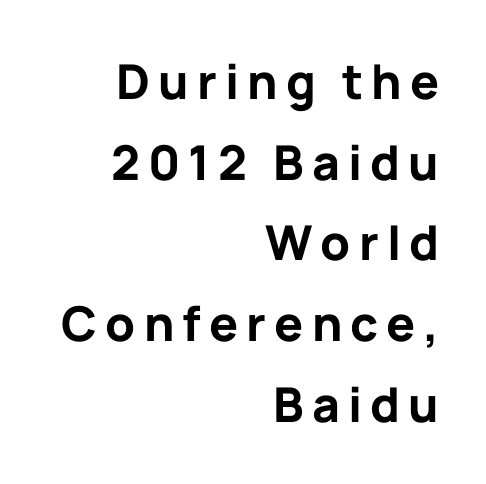
Anything drawn beneath the words? Only blank space. Reading down the column, the eye jumps a familiar distance to each next line. These words are printed bold, with thick strokes throughout. The font's upright variant was chosen for this text.
